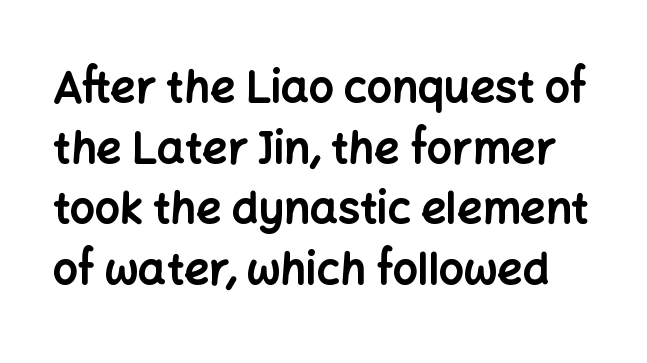
Ascenders rise straight up at ninety degrees. Strokes here are thick enough to call this a true bold. Horizontal bands of white between lines are of average thickness. Here the glyphs are tracked normally, forming tight word shapes.
